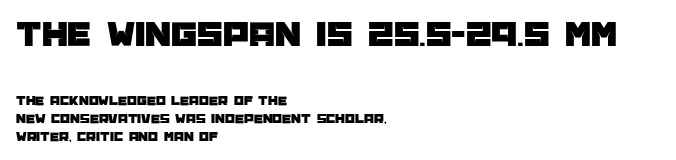
Note the varied advance widths — an 'i' is clearly narrower than an 'm'. Every row of glyphs begins at an identical x-position on the left. The glyphs are unaccompanied by any horizontal stroke below them. The passage shown stacks its lines at a standard gap.
